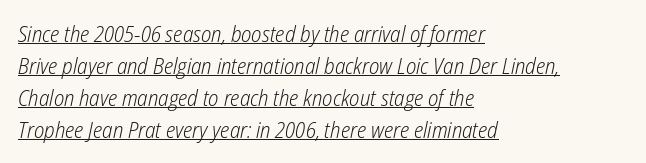
The image shows 22 px text type, italic (leaning right); set left-aligned, normal line spacing (1.45x), normal letter spacing, underlined.
